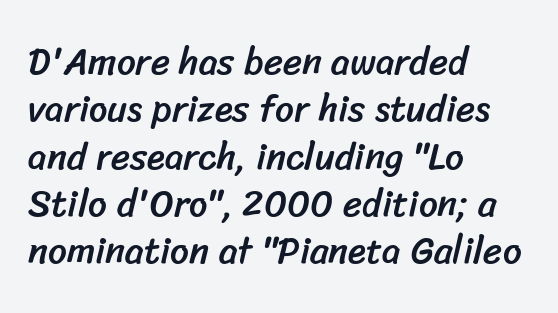
Q: Is the typeface a serif or a sans-serif typeface? A: Sans-serif.
Q: Is the text underlined? A: No.
Q: How is the paragraph aligned? A: Left-aligned.
Q: Is the spacing between letters normal or unusually wide? A: Normal.
Q: Is the spacing between lines tight, normal or loose? A: Normal.
Q: Width (condensed, normal, or wide)? A: Normal.
Q: Stroke contrast? A: Low.
Q: x-height? A: Medium.
Q: Monospaced? A: No.
